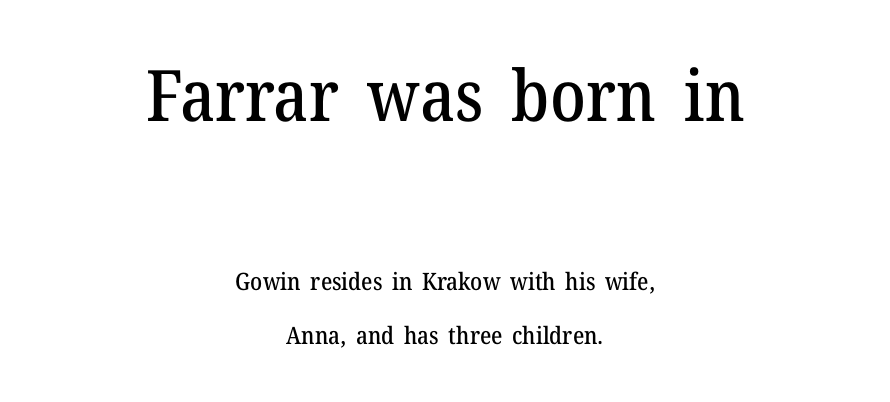
If you folded the block vertically in half, each line would mirror itself in length. Clear beneath every line of the passage. A typesetter would call this proportional, since set widths differ per character. The upper block of text is set noticeably larger than the block beneath it.
